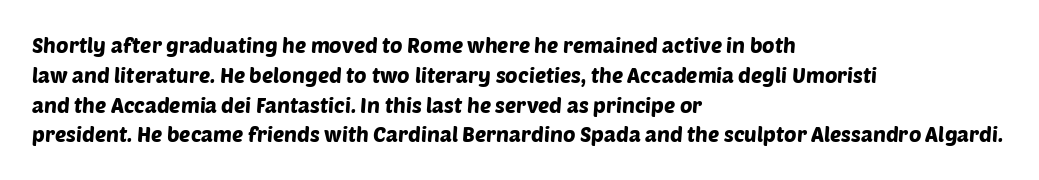
Line spacing here is normal. Default kerning and tracking; the words read as compact shapes. Which margin do the lines hug? The left one — the right edge is uneven. Check the space under the baseline: it is left empty.
